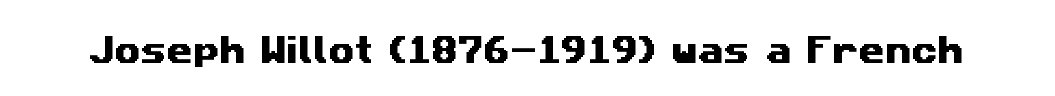
Q: Is the typeface a serif or a sans-serif typeface? A: Sans-serif.
Q: Is the text underlined? A: No.
Q: Is the spacing between letters normal or unusually wide? A: Normal.
Q: Width (condensed, normal, or wide)? A: Wide.
Q: Stroke contrast? A: Medium.
Q: x-height? A: Medium.
Q: Monospaced? A: No.
